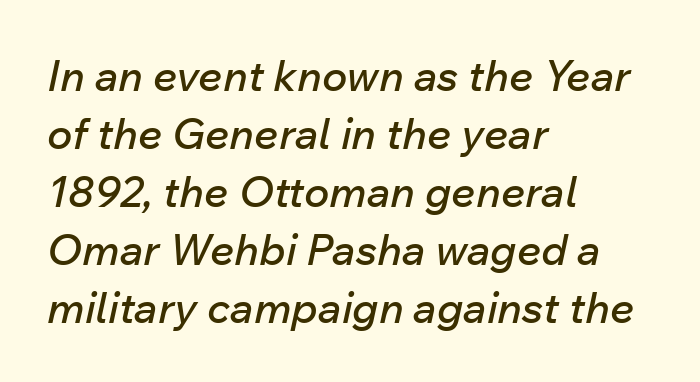
{"italic": "yes", "lean": "right", "slant_degrees": 12, "width": "normal", "stroke_contrast": "low", "x_height": "medium", "monospaced": "no", "underline": "no", "align": "left", "line_spacing": "normal", "line_spacing_ratio": 1.35, "letter_spacing": "normal", "letter_spacing_em": 0.0, "glyph_px": 43}
